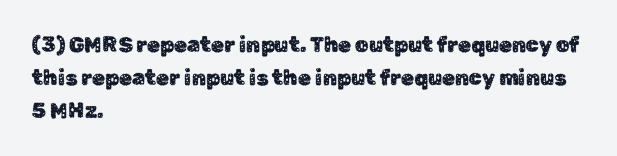
{"italic": "no", "underline": "no", "align": "left", "line_spacing": "normal", "line_spacing_ratio": 1.57, "letter_spacing": "normal", "letter_spacing_em": 0.0, "glyph_px": 21}
